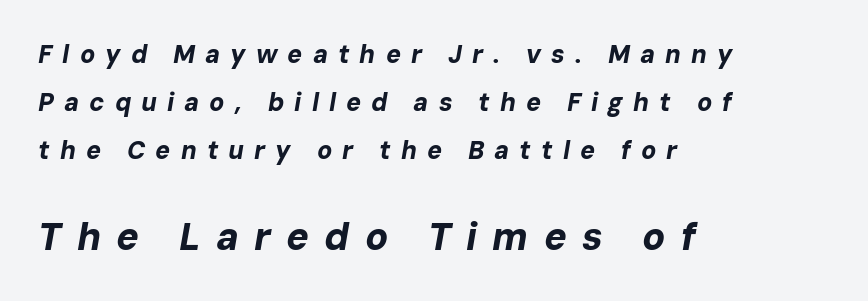
The image shows 38 px bold type, italic (leaning right); set left-aligned, loose line spacing (1.92x), unusually wide letter spacing (+0.4 em), not underlined; the second (bottom) block is 1.52x larger; low stroke contrast and a medium x-height.
